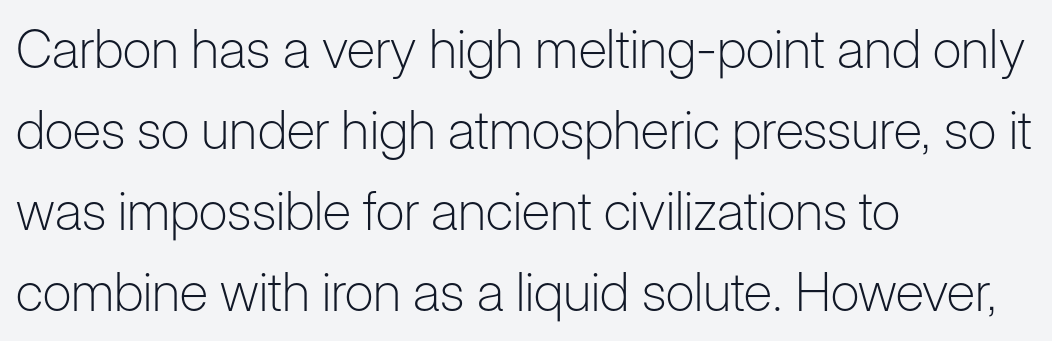
{"serif": "no", "italic": "no", "bold": "no", "weight": "light", "width": "normal", "stroke_contrast": "low", "x_height": "medium", "monospaced": "no", "underline": "no", "align": "left", "line_spacing": "normal", "line_spacing_ratio": 1.53, "letter_spacing": "normal", "letter_spacing_em": 0.0, "glyph_px": 53}
